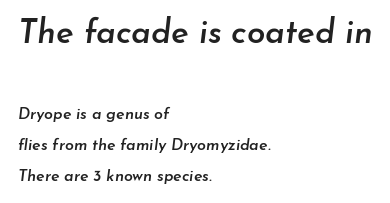
{"italic": "yes", "lean": "right", "slant_degrees": 7, "bold": "semi", "weight": "semibold", "width": "normal", "stroke_contrast": "low", "x_height": "small", "monospaced": "no", "underline": "no", "align": "left", "line_spacing": "loose", "line_spacing_ratio": 1.91, "letter_spacing": "normal", "letter_spacing_em": 0.0, "larger_block": "first", "size_ratio": 2.06, "glyph_px": 33}
